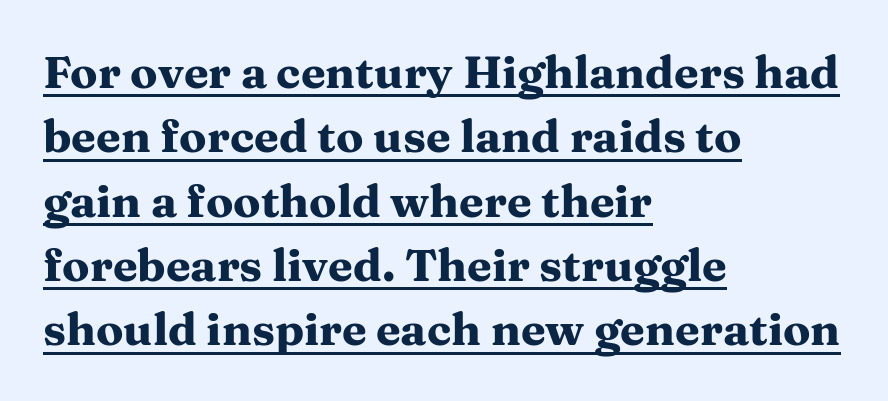
The image shows 45 px heavy, wide serif type, upright; set left-aligned, normal line spacing (1.43x), normal letter spacing, underlined; medium stroke contrast and a medium x-height.
